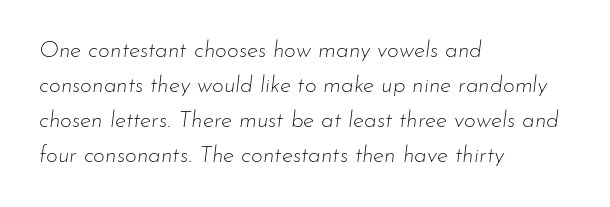
The image shows 23 px text type, italic (leaning right); set left-aligned, normal line spacing (1.52x), normal letter spacing, not underlined.
